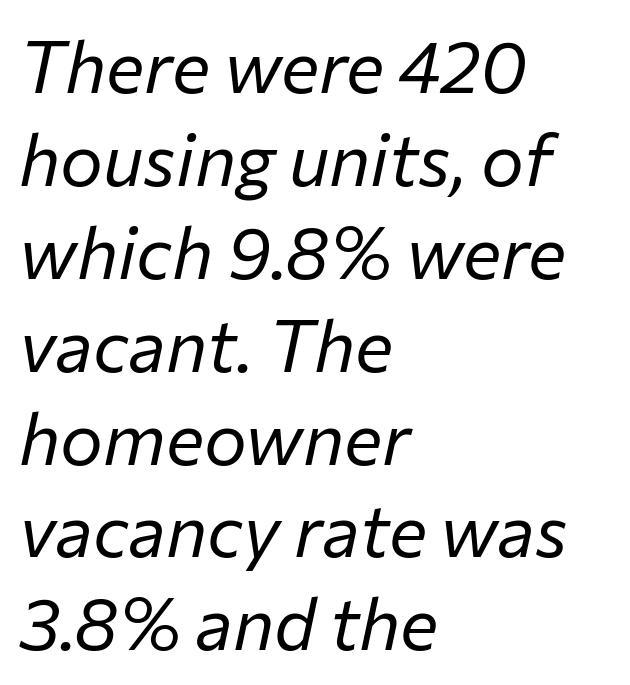
The image shows 72 px regular-weight type, italic (leaning right); set left-aligned, normal line spacing (1.29x), normal letter spacing, not underlined; low stroke contrast and a medium x-height.
